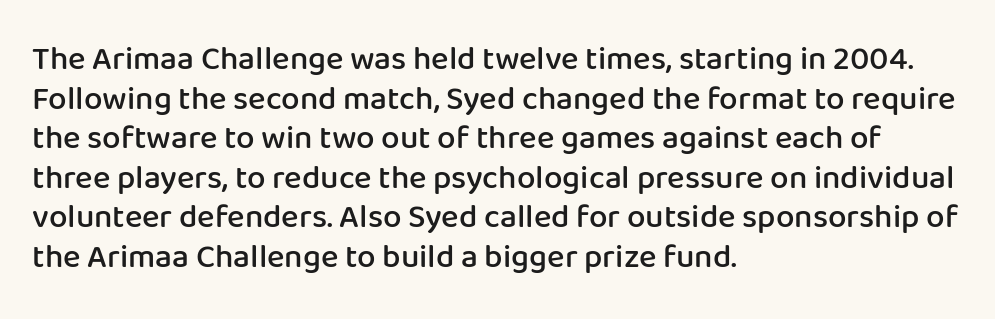
Left-aligned paragraph, ragged on the right. A typesetter would call this proportional, since set widths differ per character. As a designer I'd log this as weight 600, semibold. Stroke terminals: plain, sans-serif. Honestly, the letter spacing is just normal — you wouldn't notice it. Underlining? Definitely not there.
